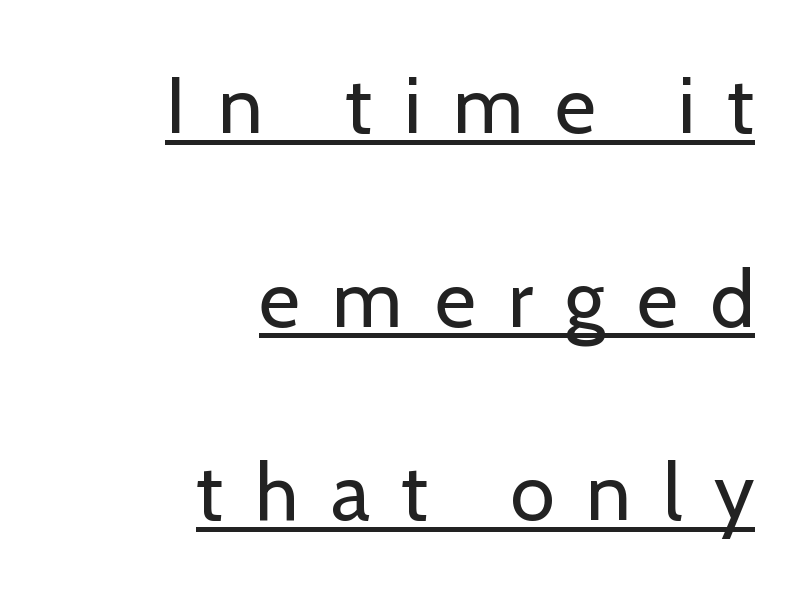
The passage shown is typed in a proportional face where columns would drift. Whoever set this chose breathing room over compactness in the vertical rhythm. The face used here is rendered with a markedly widened letterfit. Each line ends at the same right margin while the left side varies. The typeface chosen for these lines omits serifs.
